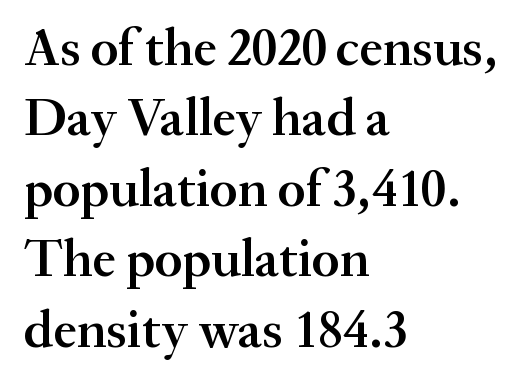
This is the in-between weight designers call semibold or demi. Quick note: interline space is typical. Letters rest on an invisible, unmarked baseline. Here the designer chose a conventional face with non-uniform glyph widths. Words appear dense and cohesive because spacing is normal. This is roman type, the default non-slanted kind.
